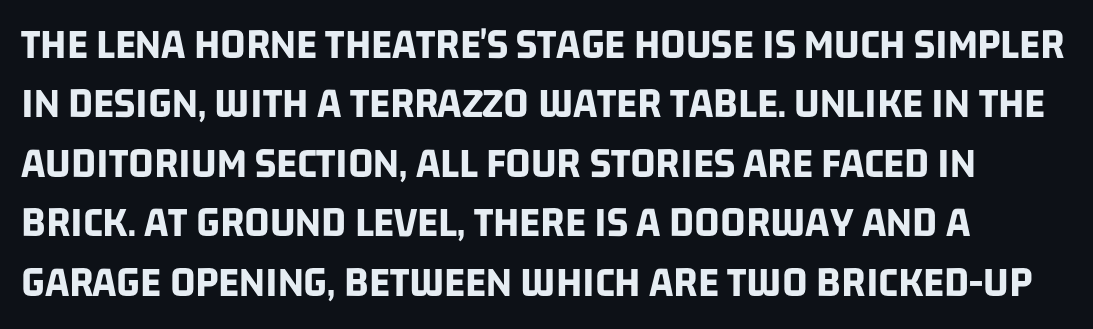
How heavy is the stroke? Heavy — this is a bold. Check the space under the baseline: it is left empty. Do the characters align in a grid? No, the font is proportional. Note: no serifs on the glyphs. Standard letterfit; no display-style spreading of the glyphs. Does the leading feel generous? No, just average.
